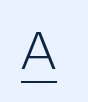
{"serif": "no", "italic": "no", "bold": "no", "weight": "light", "width": "normal", "stroke_contrast": "low", "x_height": "medium", "monospaced": "no", "underline": "yes", "letter_spacing": "wide", "letter_spacing_em": 0.25, "glyph_px": 54}
